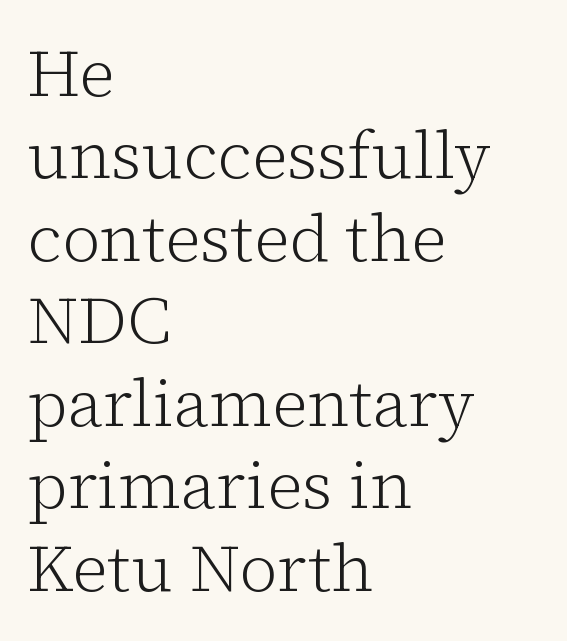
Q: Is the text bold? A: No.
Q: Is the text italic (slanted)? A: No, it is upright.
Q: Is the typeface a serif or a sans-serif typeface? A: Serif.
Q: Is the text underlined? A: No.
Q: How is the paragraph aligned? A: Left-aligned.
Q: Is the spacing between letters normal or unusually wide? A: Normal.
Q: Is the spacing between lines tight, normal or loose? A: Normal.
Q: Width (condensed, normal, or wide)? A: Normal.
Q: Stroke contrast? A: Low.
Q: x-height? A: Medium.
Q: Monospaced? A: No.
